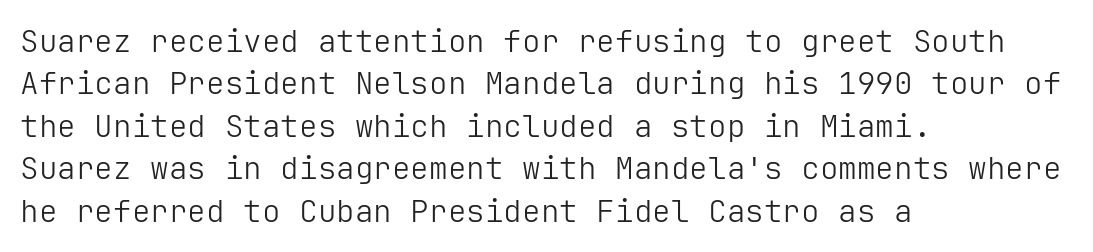
Does the leading feel generous? No, just average. The type family on display is of the sans-serif kind. The foot of each line stays bare and open. A roman cut, with each character standing at attention. This rendering leaves character spacing at its baseline value.
